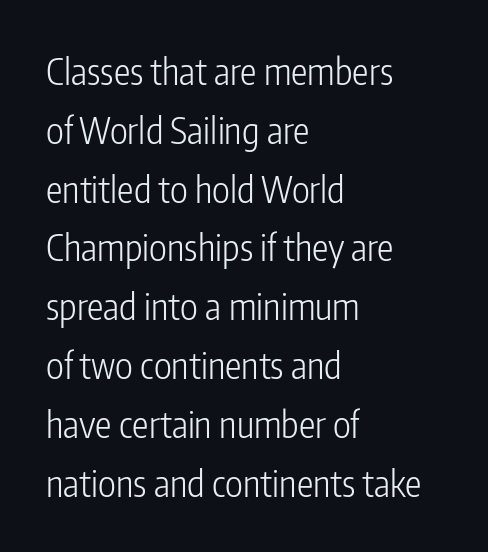
Q: Is the text bold? A: No.
Q: Is the text italic (slanted)? A: No, it is upright.
Q: Is the typeface a serif or a sans-serif typeface? A: Sans-serif.
Q: Is the text underlined? A: No.
Q: How is the paragraph aligned? A: Left-aligned.
Q: Is the spacing between letters normal or unusually wide? A: Normal.
Q: Is the spacing between lines tight, normal or loose? A: Normal.
Q: Width (condensed, normal, or wide)? A: Condensed.
Q: Stroke contrast? A: Low.
Q: x-height? A: Medium.
Q: Monospaced? A: No.
